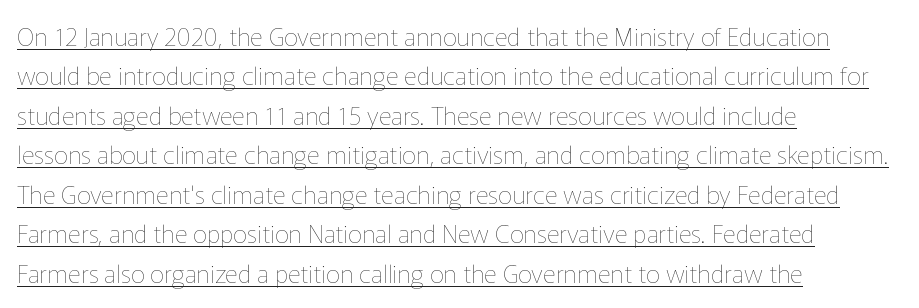
Q: Is the text bold? A: No.
Q: Is the text italic (slanted)? A: No, it is upright.
Q: Is the text underlined? A: Yes.
Q: How is the paragraph aligned? A: Left-aligned.
Q: Is the spacing between letters normal or unusually wide? A: Normal.
Q: Is the spacing between lines tight, normal or loose? A: Normal.
